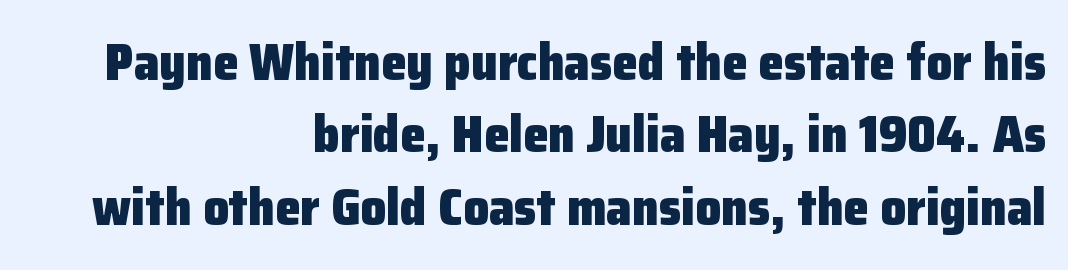
The letters advance in unequal steps, a hallmark of proportional type. Quick note: underline off. The letterforms sit shoulder to shoulder at normal distance. Note: no serifs on the glyphs.
